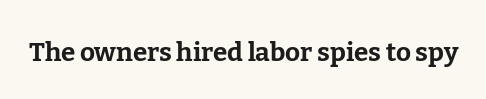
{"italic": "no", "bold": "yes", "underline": "no", "letter_spacing": "normal", "letter_spacing_em": 0.0, "glyph_px": 26}
